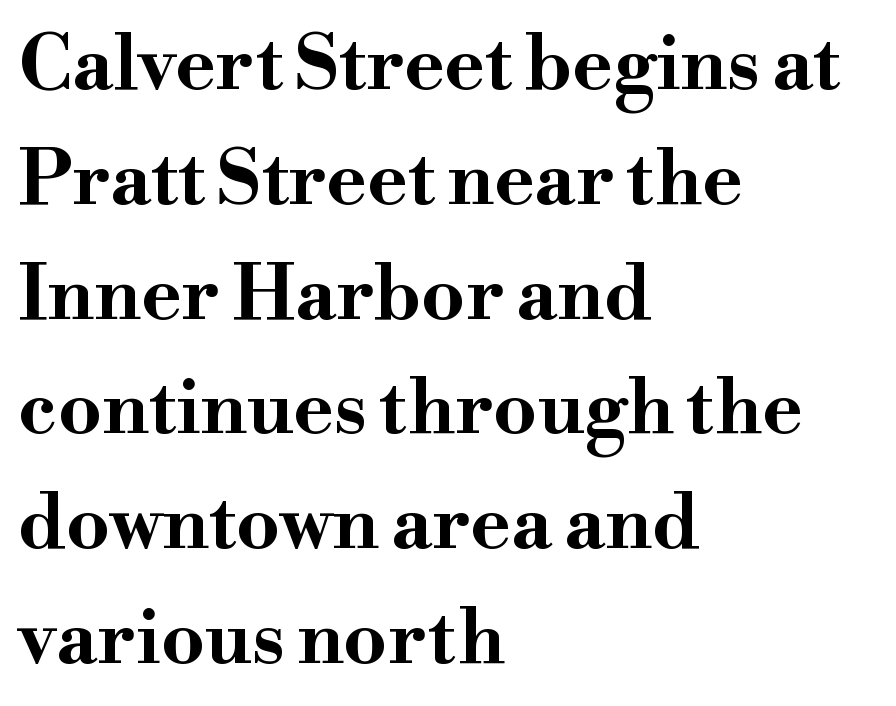
{"serif": "yes", "italic": "no", "bold": "yes", "weight": "bold", "width": "wide", "stroke_contrast": "high", "x_height": "small", "monospaced": "no", "underline": "no", "align": "left", "line_spacing": "normal", "line_spacing_ratio": 1.51, "letter_spacing": "normal", "letter_spacing_em": 0.0, "glyph_px": 76}
